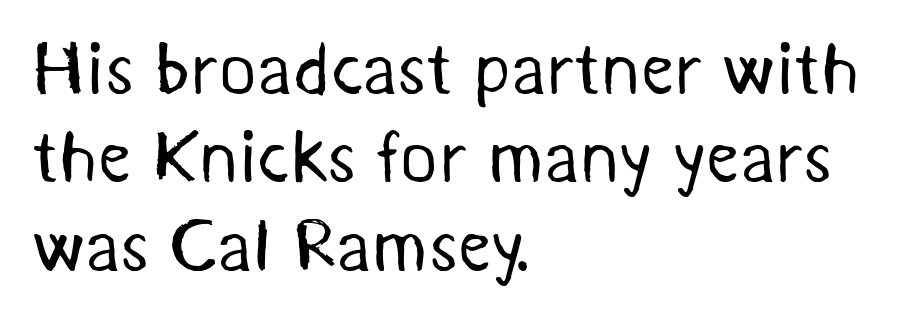
{"serif": "no", "bold": "no", "weight": "regular", "width": "normal", "stroke_contrast": "medium", "x_height": "medium", "monospaced": "no", "underline": "no", "align": "left", "line_spacing_ratio": 1.21, "letter_spacing": "normal", "letter_spacing_em": 0.0, "glyph_px": 73}
